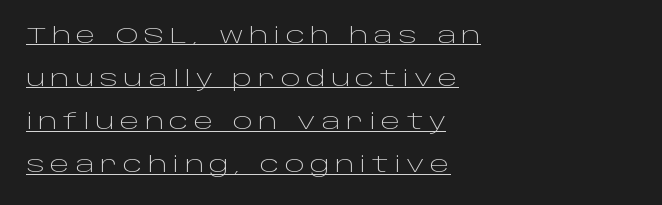
{"italic": "no", "bold": "no", "underline": "yes", "align": "left", "line_spacing": "loose", "line_spacing_ratio": 2.05, "letter_spacing": "wide", "letter_spacing_em": 0.26, "glyph_px": 21}
